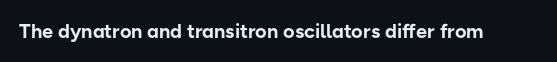
The image shows 20 px bold type, upright; set normal letter spacing, not underlined.
